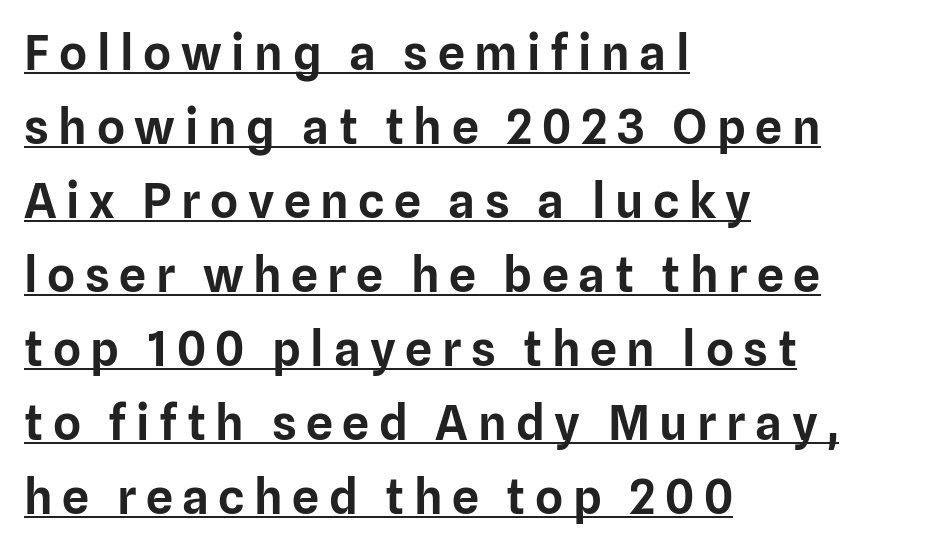
Q: Is the text italic (slanted)? A: No, it is upright.
Q: Is the typeface a serif or a sans-serif typeface? A: Sans-serif.
Q: Is the text underlined? A: Yes.
Q: How is the paragraph aligned? A: Left-aligned.
Q: Is the spacing between letters normal or unusually wide? A: Unusually wide.
Q: Is the spacing between lines tight, normal or loose? A: Normal.
Q: Width (condensed, normal, or wide)? A: Normal.
Q: Stroke contrast? A: Low.
Q: x-height? A: Medium.
Q: Monospaced? A: No.
